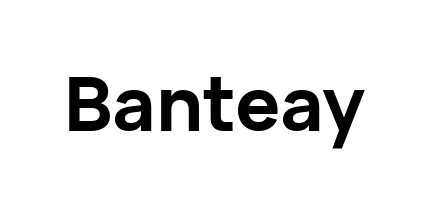
Q: Is the text bold? A: Yes.
Q: Is the text italic (slanted)? A: No, it is upright.
Q: Is the typeface a serif or a sans-serif typeface? A: Sans-serif.
Q: Is the text underlined? A: No.
Q: Is the spacing between letters normal or unusually wide? A: Normal.
Q: Width (condensed, normal, or wide)? A: Normal.
Q: Stroke contrast? A: Low.
Q: x-height? A: Medium.
Q: Monospaced? A: No.
